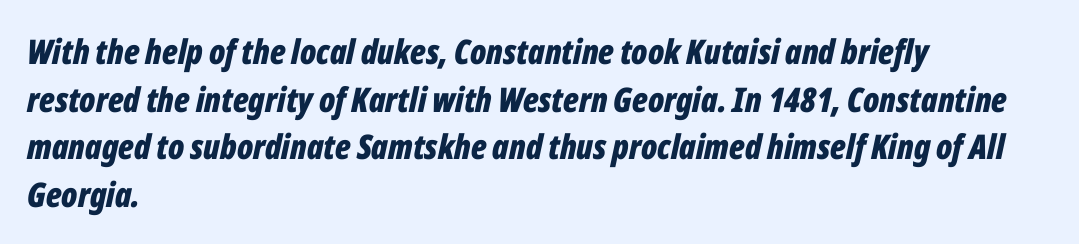
In terms of posture, this sample is oblique. This sample uses plain, unmodified letter spacing. Check under the words: just untouched page. Here the designer chose a conventional face with non-uniform glyph widths. Vertically, the passage feels balanced, rows spaced as you'd expect.
